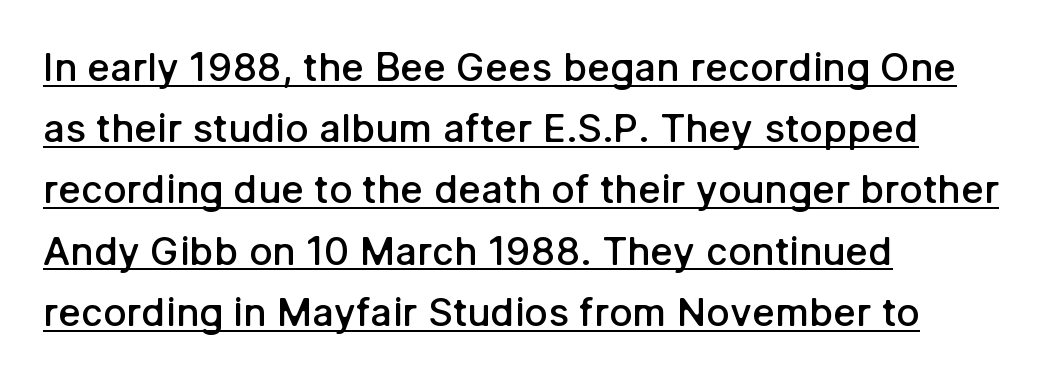
The image shows 39 px semibold sans-serif type, upright; set left-aligned, normal line spacing (1.57x), normal letter spacing, underlined; low stroke contrast and a medium x-height.
